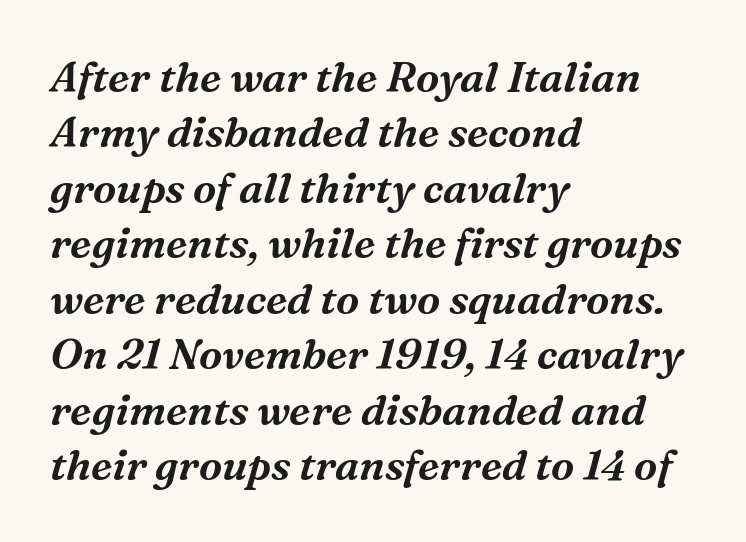
This sample uses a serif face. These lines keep a tight, regular rhythm from letter to letter. The typography opts for an oblique posture over an upright one. The lines are quadded left. Interline gaps are of average width in this sample.
